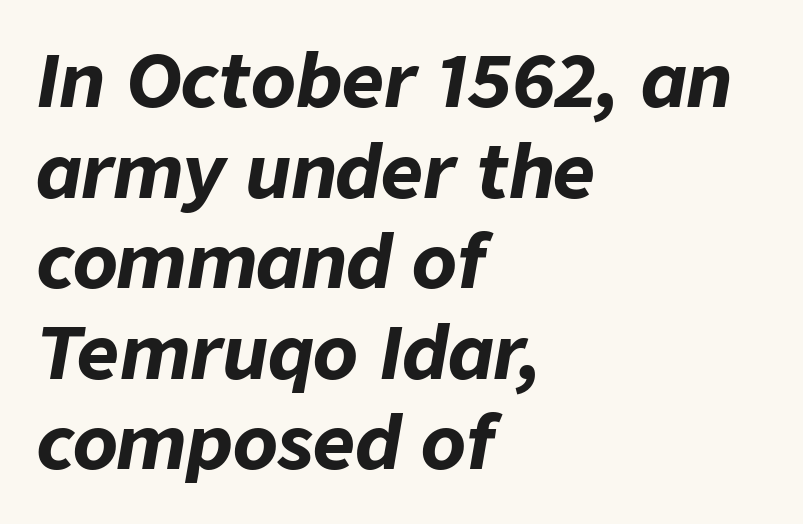
Q: Is the text bold? A: Yes.
Q: Is the text italic (slanted)? A: Yes, it leans right by about 9 degrees.
Q: Is the text underlined? A: No.
Q: How is the paragraph aligned? A: Left-aligned.
Q: Is the spacing between letters normal or unusually wide? A: Normal.
Q: Width (condensed, normal, or wide)? A: Normal.
Q: Stroke contrast? A: Low.
Q: x-height? A: Medium.
Q: Monospaced? A: No.
